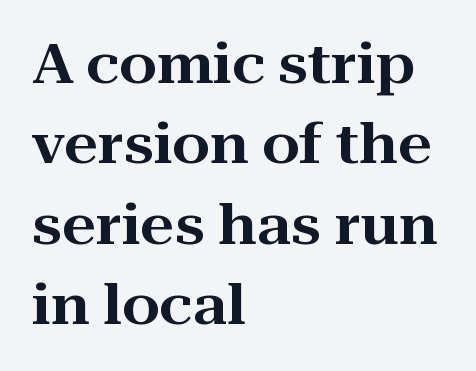
Q: Is the text italic (slanted)? A: No, it is upright.
Q: Is the typeface a serif or a sans-serif typeface? A: Serif.
Q: Is the text underlined? A: No.
Q: How is the paragraph aligned? A: Left-aligned.
Q: Is the spacing between letters normal or unusually wide? A: Normal.
Q: Is the spacing between lines tight, normal or loose? A: Normal.
Q: Width (condensed, normal, or wide)? A: Wide.
Q: Stroke contrast? A: High.
Q: x-height? A: Medium.
Q: Monospaced? A: No.
